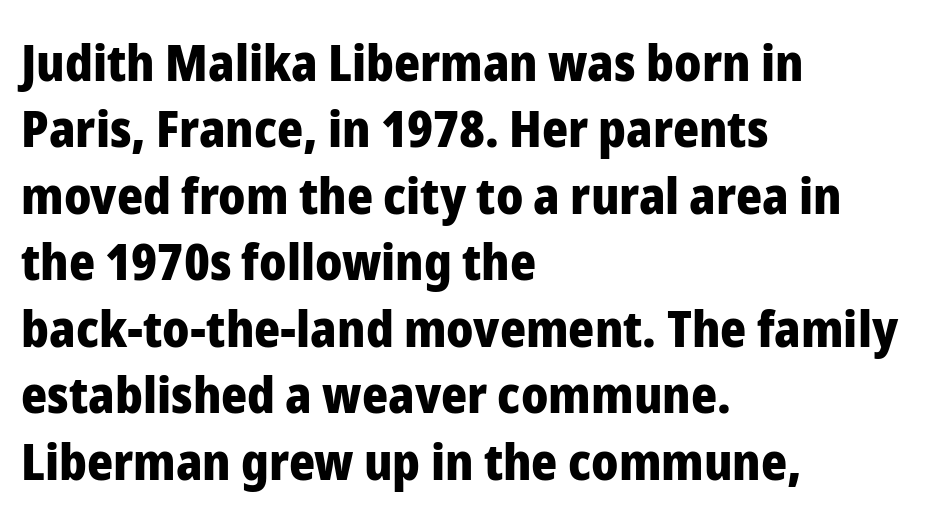
What stands out about the letter spacing? Nothing — it is the standard amount. Line starts are locked; line ends wander. Letters rest on an invisible, unmarked baseline. The typeface chosen for these lines omits serifs.
